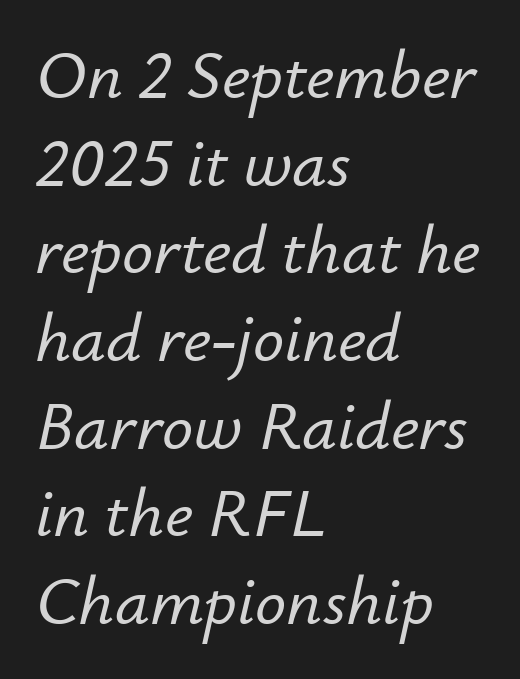
The image shows 69 px text type, italic (leaning right); set left-aligned, normal line spacing (1.27x), normal letter spacing, not underlined; low stroke contrast and a small x-height.
